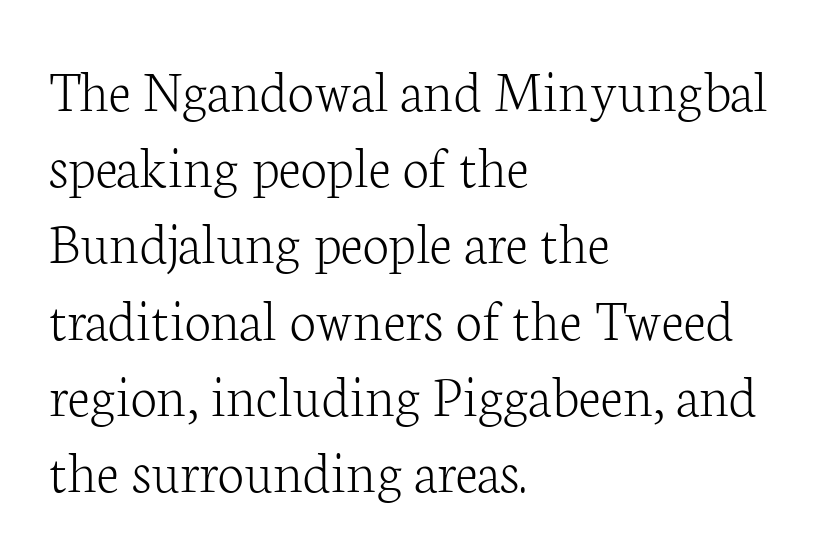
The image shows 60 px light serif type, upright; set left-aligned, normal line spacing (1.27x), normal letter spacing, not underlined; low stroke contrast and a medium x-height.
